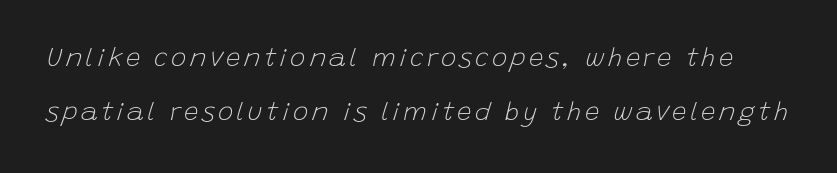
Q: Is the text bold? A: No.
Q: Is the text italic (slanted)? A: Yes, it leans right by about 15 degrees.
Q: Is the text underlined? A: No.
Q: Is the spacing between lines tight, normal or loose? A: Loose.
